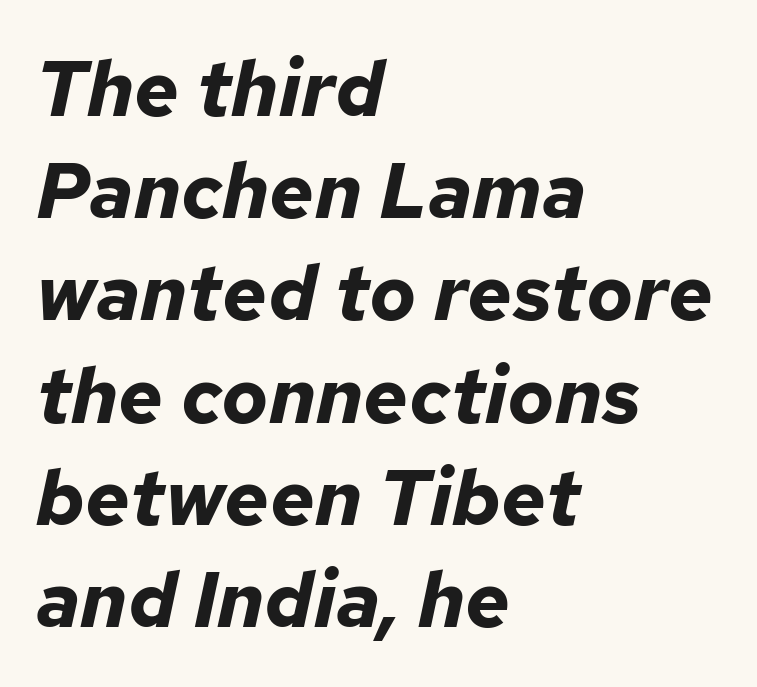
The font is running at its bold setting. The foot of each line stays bare and open. Compared with typical body copy, the letter spacing here is the same. Here the designer chose a conventional face with non-uniform glyph widths. Looking at the ascenders, they clearly lean.
